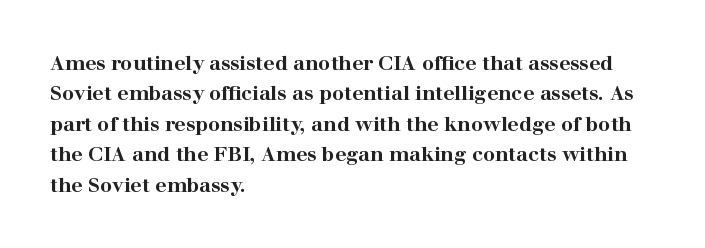
{"italic": "no", "bold": "yes", "underline": "no", "align": "left", "line_spacing": "normal", "line_spacing_ratio": 1.52, "letter_spacing": "normal", "letter_spacing_em": 0.0, "glyph_px": 20}
